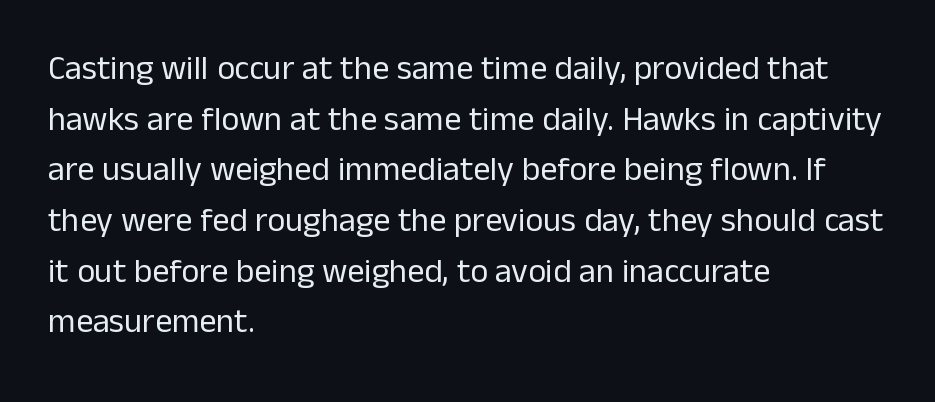
Q: Is the text bold? A: No.
Q: Is the text italic (slanted)? A: No, it is upright.
Q: Is the typeface a serif or a sans-serif typeface? A: Sans-serif.
Q: Is the text underlined? A: No.
Q: How is the paragraph aligned? A: Left-aligned.
Q: Is the spacing between letters normal or unusually wide? A: Normal.
Q: Is the spacing between lines tight, normal or loose? A: Normal.
Q: Width (condensed, normal, or wide)? A: Normal.
Q: Stroke contrast? A: Low.
Q: x-height? A: Medium.
Q: Monospaced? A: No.
